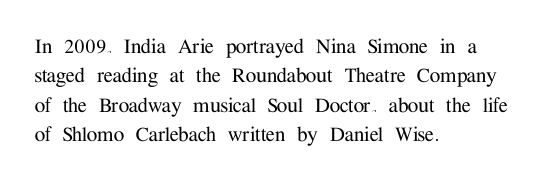
{"italic": "no", "underline": "no", "align": "left", "line_spacing_ratio": 1.22, "letter_spacing": "normal", "letter_spacing_em": 0.0, "glyph_px": 24}
